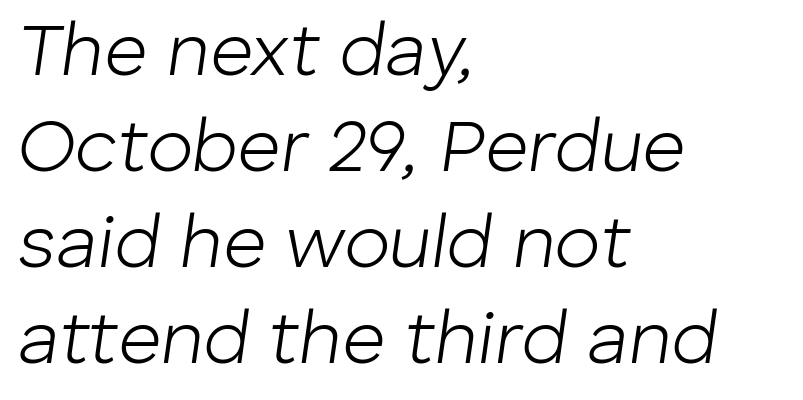
The space directly below the letters is spotless. Leading matches the norm, producing a regular column. Counters stay open thanks to moderate or lighter strokes. Left-aligned paragraph, ragged on the right.
